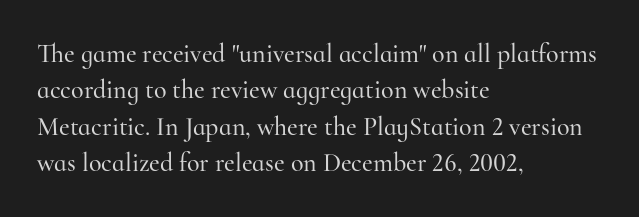
The image shows 26 px text type, upright; set left-aligned, normal line spacing (1.4x), normal letter spacing, not underlined.
